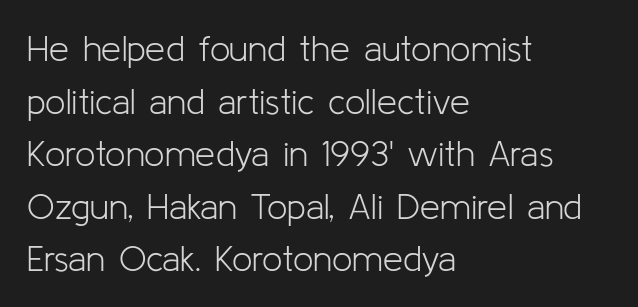
Q: Is the text bold? A: No.
Q: Is the text italic (slanted)? A: No, it is upright.
Q: Is the typeface a serif or a sans-serif typeface? A: Sans-serif.
Q: Is the text underlined? A: No.
Q: How is the paragraph aligned? A: Left-aligned.
Q: Is the spacing between letters normal or unusually wide? A: Normal.
Q: Is the spacing between lines tight, normal or loose? A: Normal.
Q: Width (condensed, normal, or wide)? A: Normal.
Q: Stroke contrast? A: Low.
Q: x-height? A: Medium.
Q: Monospaced? A: No.
